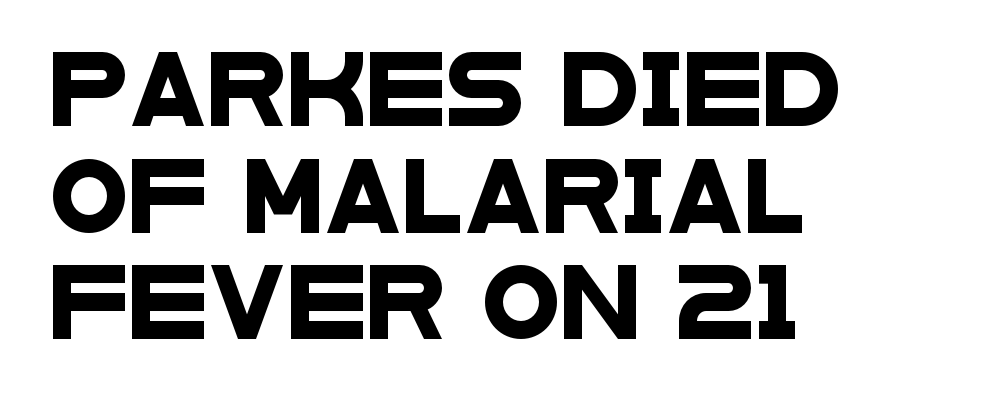
{"serif": "no", "width": "wide", "stroke_contrast": "low", "x_height": "large", "monospaced": "no", "underline": "no", "align": "left", "line_spacing": "normal", "line_spacing_ratio": 1.48, "letter_spacing": "normal", "letter_spacing_em": 0.0, "glyph_px": 72}
